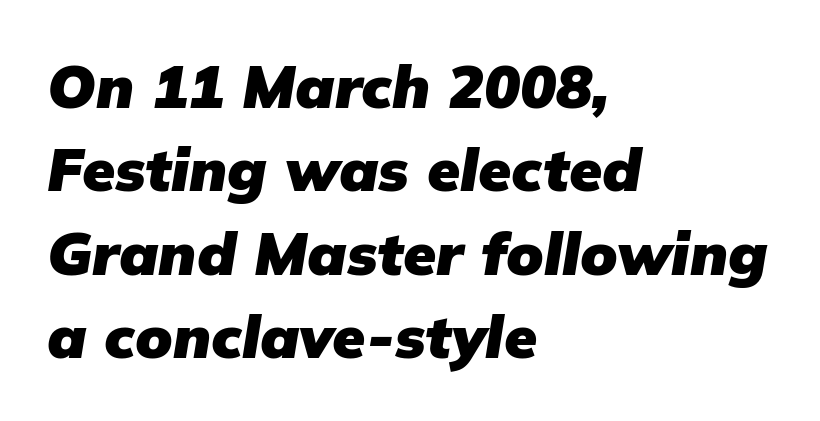
What stands out about the letter spacing? Nothing — it is the standard amount. Plain, unruled lines of type. The strokes are fattened all the way to bold. You could not count columns in this text — the font is proportionally spaced. Horizontal bands of white between lines are of average thickness.
